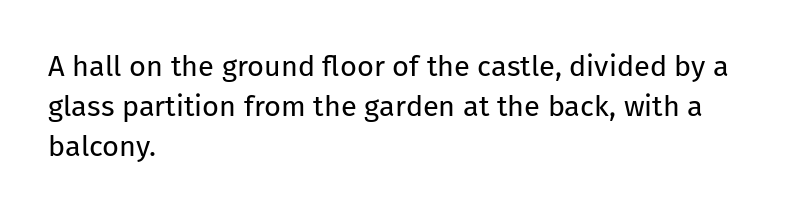
The image shows 29 px regular-weight sans-serif type, upright; set left-aligned, normal line spacing (1.38x), normal letter spacing, not underlined; low stroke contrast and a medium x-height.
